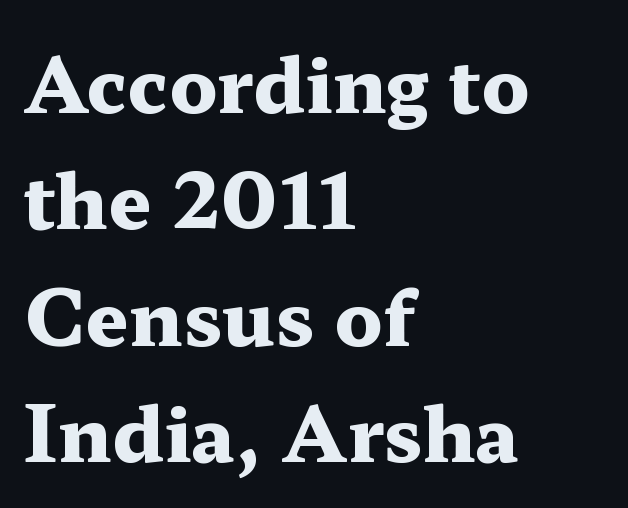
The image shows 76 px heavy, wide serif type, upright; set left-aligned, normal line spacing (1.53x), normal letter spacing, not underlined; medium stroke contrast and a medium x-height.
